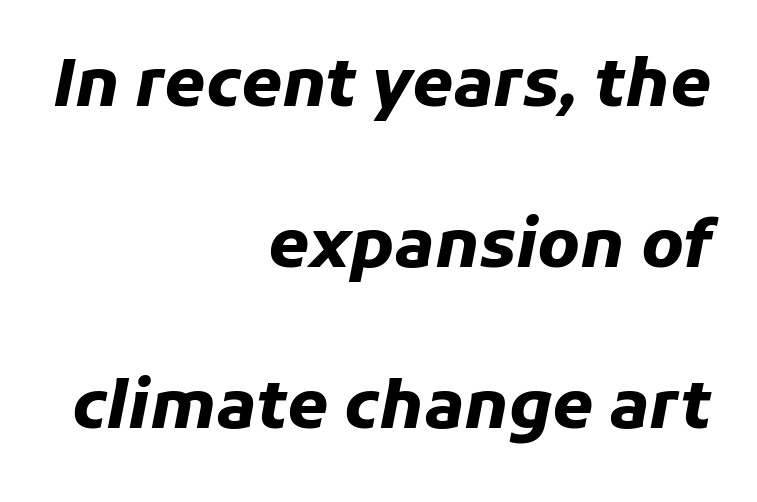
Strokes here are thick enough to call this a true bold. A student would call this right alignment; a typographer would say flush right, rag left. You could not count columns in this text — the font is proportionally spaced. Spacing between characters is what you'd get straight out of the box.
